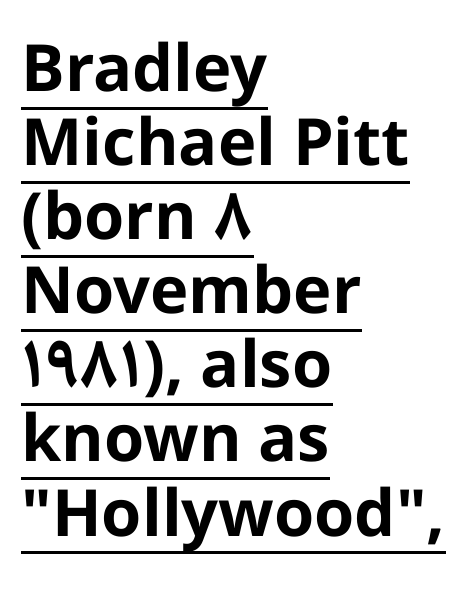
Q: Is the text bold? A: Yes.
Q: Is the text italic (slanted)? A: No, it is upright.
Q: Is the typeface a serif or a sans-serif typeface? A: Sans-serif.
Q: Is the text underlined? A: Yes.
Q: How is the paragraph aligned? A: Left-aligned.
Q: Is the spacing between letters normal or unusually wide? A: Normal.
Q: Is the spacing between lines tight, normal or loose? A: Tight.
Q: Width (condensed, normal, or wide)? A: Normal.
Q: Stroke contrast? A: Low.
Q: x-height? A: Medium.
Q: Monospaced? A: No.
